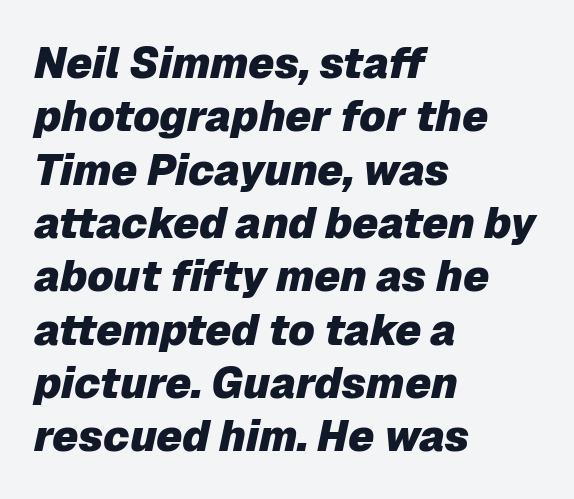
{"italic": "yes", "lean": "right", "slant_degrees": 12, "bold": "yes", "weight": "heavy", "width": "normal", "stroke_contrast": "low", "x_height": "medium", "monospaced": "no", "underline": "no", "align": "left", "line_spacing_ratio": 1.24, "letter_spacing": "normal", "letter_spacing_em": 0.0, "glyph_px": 43}
